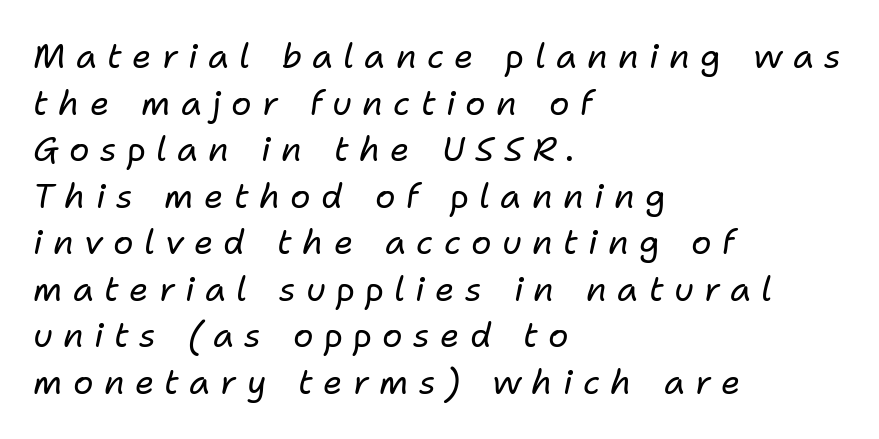
The image shows 34 px regular-weight type, italic (leaning right); set left-aligned, normal line spacing (1.37x), unusually wide letter spacing (+0.3 em), not underlined; low stroke contrast and a medium x-height.
